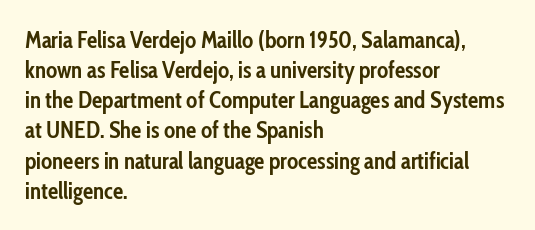
Does extra space separate the letters? No, they use regular spacing. The passage is arranged the way most books set body copy — flush left. Successive baselines arrive at the customary interval. Posture: upright roman. Is the type bold? Yes — the strokes are clearly thick and heavy.
